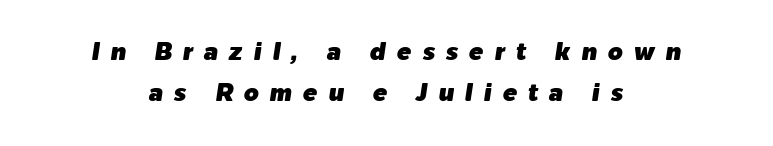
Is the type slanted? Yes — the strokes lean at a clear angle. Baseline-to-baseline distance is the conventional proportion of letter height. This rendering widens character spacing well past its baseline value. This rendering uses center alignment, leaving both contours irregular but symmetric. Anything drawn beneath the words? Only blank space.
